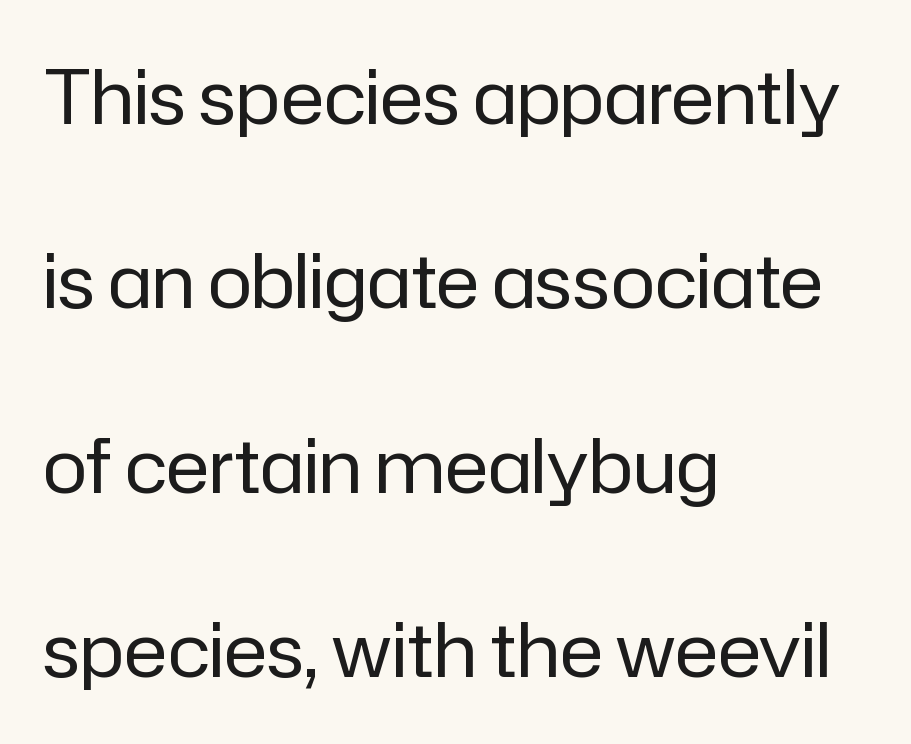
Stems here are at most as thick as an everyday book face. The typesetter chose a ragged-right arrangement here. The letters advance in unequal steps, a hallmark of proportional type. This sample uses plain, unmodified letter spacing. The rendering shows plain stroke endings on the letterforms — a sans-serif design.
